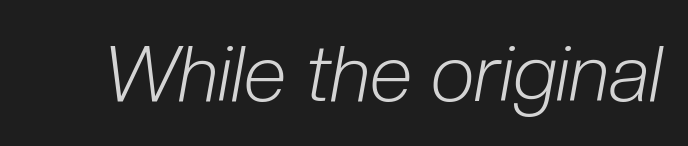
The image shows 78 px light, condensed type, italic (leaning right); set normal letter spacing, not underlined; low stroke contrast and a medium x-height.
